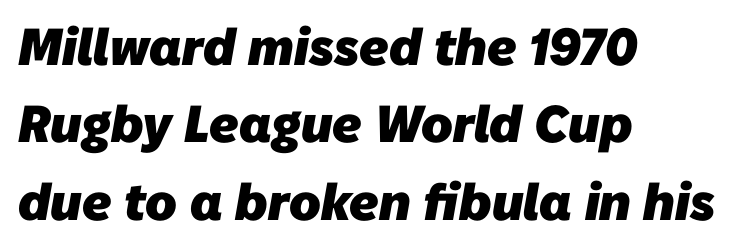
{"serif": "no", "bold": "yes", "weight": "heavy", "width": "normal", "stroke_contrast": "low", "x_height": "medium", "monospaced": "no", "underline": "no", "align": "left", "line_spacing": "normal", "line_spacing_ratio": 1.49, "letter_spacing": "normal", "letter_spacing_em": 0.0, "glyph_px": 52}
